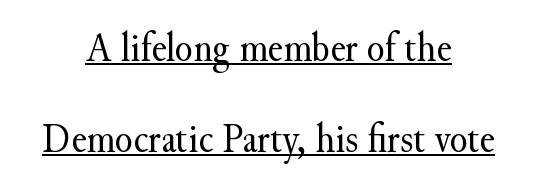
The image shows 41 px regular-weight serif type, upright; set centered, loose line spacing (2.23x), normal letter spacing, underlined; medium stroke contrast and a small x-height.
